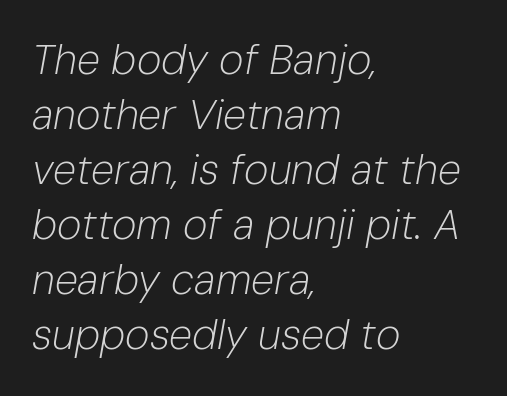
In terms of letterspacing, this is plain default setting. Caption: face not bold, strokes unweighted. Reading down the column, the eye jumps a familiar distance to each next line. Type without underlining. These lines were composed using italics. The rag falls on the right side of this text block.
